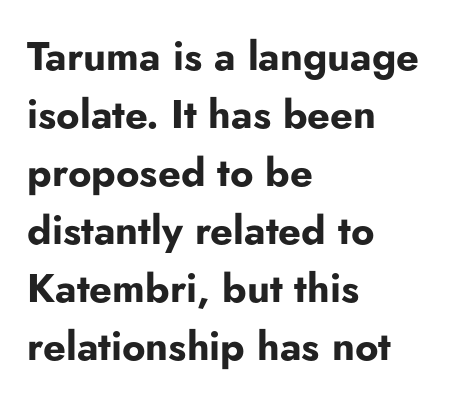
The characters display no serif detailing; their extremities are plain. Left-aligned paragraph, ragged on the right. Designer's note — italics off, roman on. A typesetter would call this leading conventional body-copy spacing.
